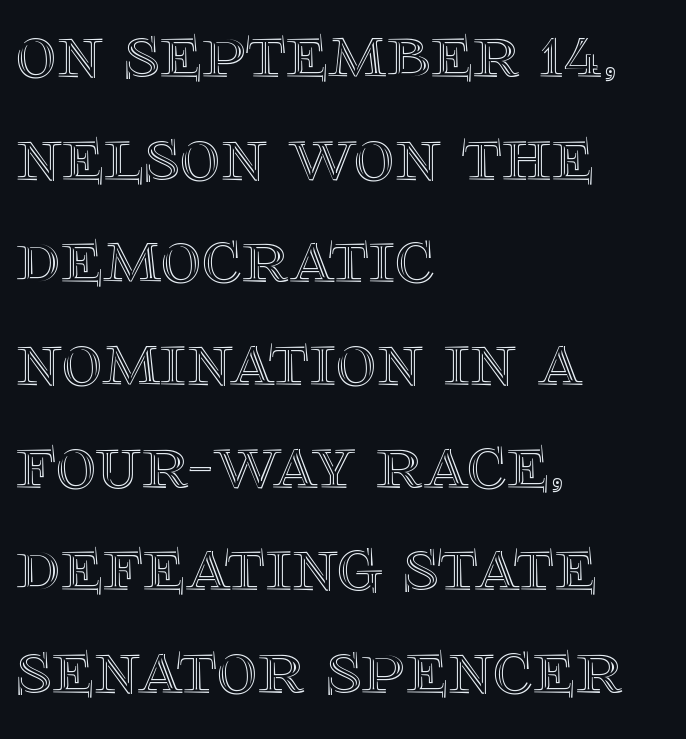
{"italic": "no", "width": "normal", "x_height": "large", "monospaced": "no", "underline": "no", "align": "left", "line_spacing": "normal", "line_spacing_ratio": 1.3, "letter_spacing": "normal", "letter_spacing_em": 0.0, "glyph_px": 79}
